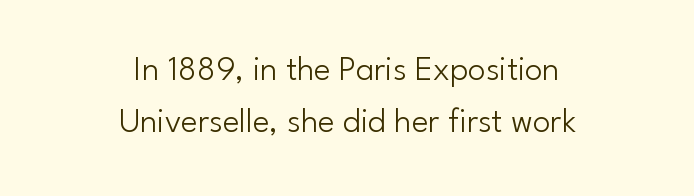
{"serif": "no", "italic": "no", "bold": "no", "weight": "light", "width": "normal", "stroke_contrast": "low", "x_height": "small", "monospaced": "no", "underline": "no", "align": "center", "line_spacing": "normal", "line_spacing_ratio": 1.49, "letter_spacing": "normal", "letter_spacing_em": 0.0, "glyph_px": 35}
